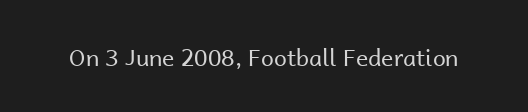
The image shows 23 px text type, upright; set normal letter spacing, not underlined.
